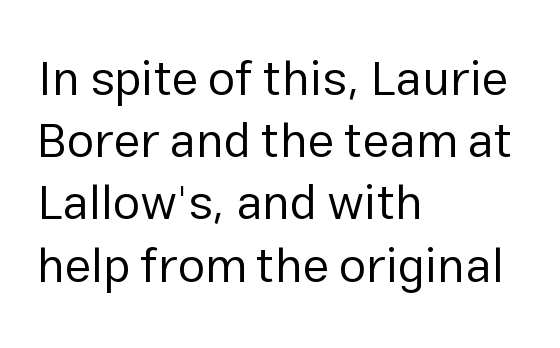
{"serif": "no", "italic": "no", "bold": "no", "weight": "regular", "width": "normal", "stroke_contrast": "low", "x_height": "medium", "monospaced": "no", "underline": "no", "align": "left", "line_spacing": "normal", "line_spacing_ratio": 1.27, "letter_spacing": "normal", "letter_spacing_em": 0.0, "glyph_px": 49}
